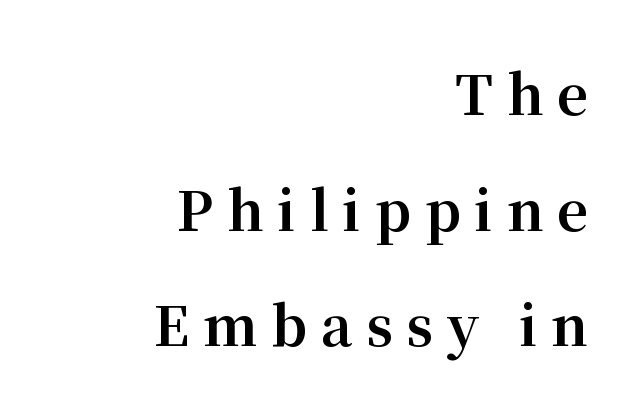
Q: Is the text bold? A: Yes.
Q: Is the text italic (slanted)? A: No, it is upright.
Q: Is the typeface a serif or a sans-serif typeface? A: Serif.
Q: Is the text underlined? A: No.
Q: How is the paragraph aligned? A: Right-aligned.
Q: Is the spacing between letters normal or unusually wide? A: Unusually wide.
Q: Is the spacing between lines tight, normal or loose? A: Loose.
Q: Width (condensed, normal, or wide)? A: Normal.
Q: Stroke contrast? A: Medium.
Q: x-height? A: Medium.
Q: Monospaced? A: No.
